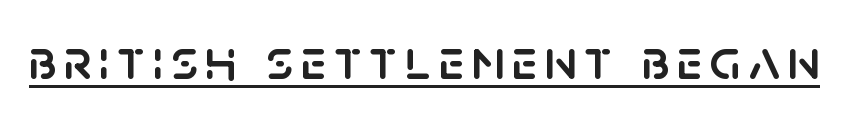
Emphasis is given by a line drawn under the lettering. Do the characters align in a grid? No, the font is proportional. The lettering stays uniformly vertical, giving the passage a roman look. Classification — sans serif.
